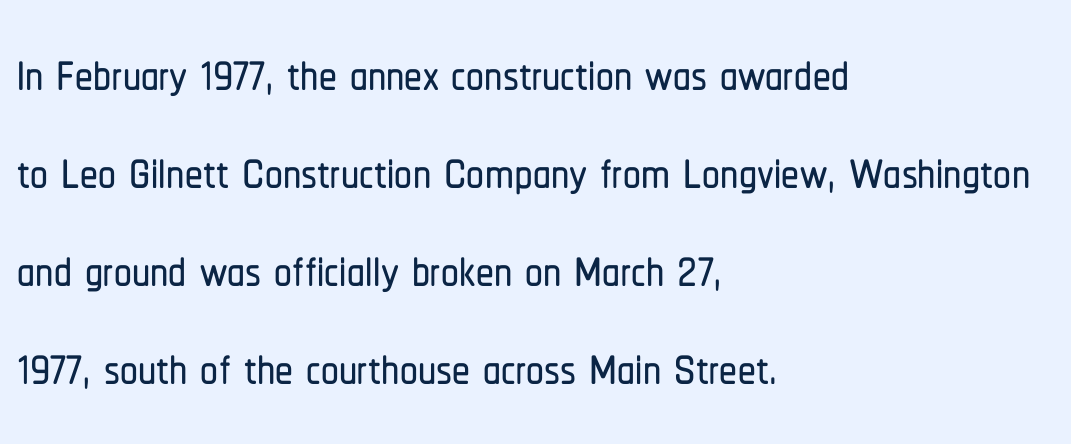
{"serif": "no", "italic": "no", "width": "condensed", "stroke_contrast": "low", "x_height": "medium", "monospaced": "no", "underline": "no", "align": "left", "line_spacing": "normal", "line_spacing_ratio": 1.38, "letter_spacing": "normal", "letter_spacing_em": 0.0, "glyph_px": 71}
